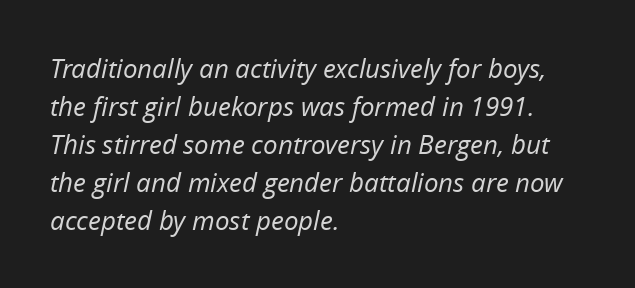
The area under the type is left untouched. The setting favours the left margin, as ordinary paragraphs usually do. Unbolded letterforms with no extra heft. The leading is moderate, giving the passage an even texture.
